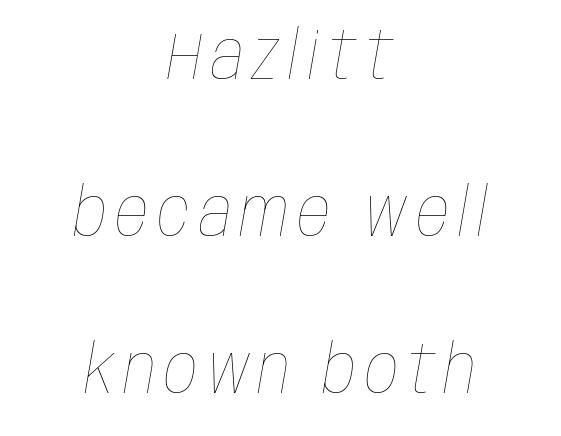
Q: Is the text bold? A: No.
Q: Is the text italic (slanted)? A: Yes, it leans right by about 10 degrees.
Q: Is the text underlined? A: No.
Q: How is the paragraph aligned? A: Centered.
Q: Is the spacing between lines tight, normal or loose? A: Loose.
Q: Width (condensed, normal, or wide)? A: Condensed.
Q: Stroke contrast? A: Low.
Q: x-height? A: Large.
Q: Monospaced? A: No.
